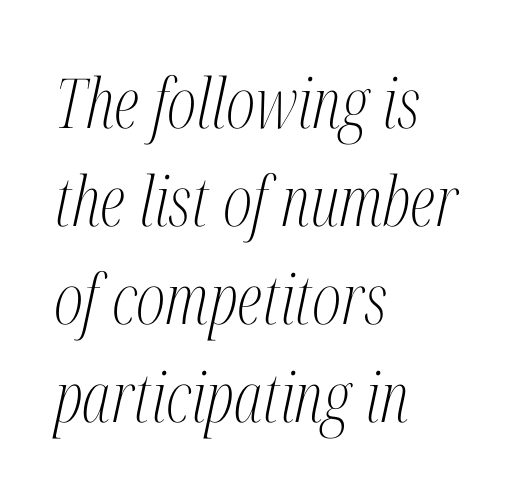
Rows of type keep a routine distance in the vertical direction. Is this a heavy cut? Hardly; it is regular or lighter. Plain, unruled lines of type. The lines in this sample share a left origin and differ only in where they stop.
